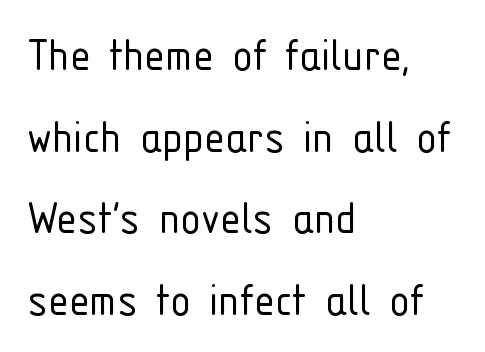
The image shows 52 px light, condensed sans-serif type, upright; set left-aligned, normal line spacing (1.57x), normal letter spacing, not underlined; low stroke contrast and a medium x-height.
